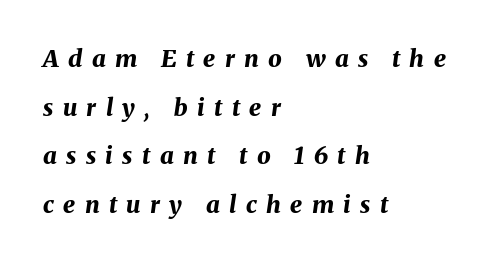
Q: Is the text bold? A: Yes.
Q: Is the text italic (slanted)? A: Yes, it leans right by about 8 degrees.
Q: Is the text underlined? A: No.
Q: How is the paragraph aligned? A: Left-aligned.
Q: Is the spacing between letters normal or unusually wide? A: Unusually wide.
Q: Is the spacing between lines tight, normal or loose? A: Loose.
